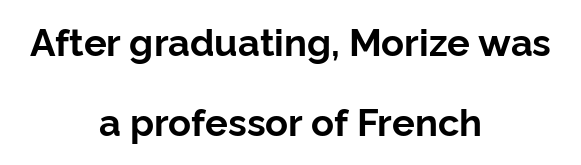
{"serif": "no", "italic": "no", "bold": "yes", "weight": "bold", "width": "normal", "stroke_contrast": "low", "x_height": "medium", "monospaced": "no", "underline": "no", "align": "center", "line_spacing": "loose", "line_spacing_ratio": 2.1, "letter_spacing": "normal", "letter_spacing_em": 0.0, "glyph_px": 38}
